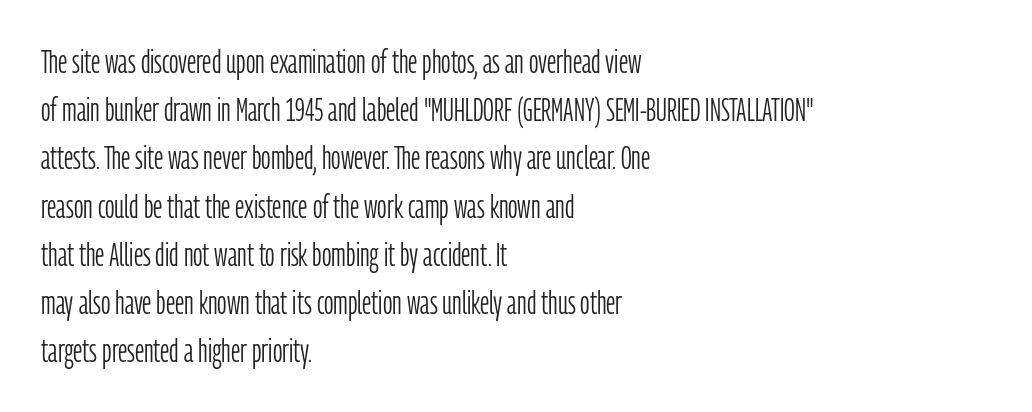
{"serif": "no", "italic": "no", "bold": "no", "weight": "light", "width": "condensed", "stroke_contrast": "low", "x_height": "medium", "monospaced": "no", "underline": "no", "align": "left", "line_spacing": "normal", "line_spacing_ratio": 1.46, "letter_spacing": "normal", "letter_spacing_em": 0.0, "glyph_px": 33}
